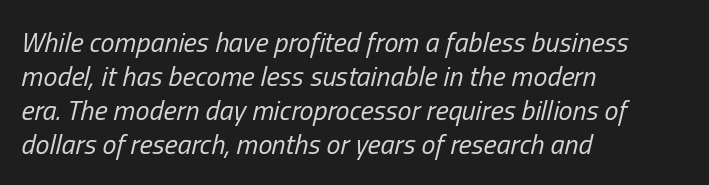
Q: Is the text bold? A: No.
Q: Is the text italic (slanted)? A: Yes, it leans right by about 13 degrees.
Q: Is the text underlined? A: No.
Q: How is the paragraph aligned? A: Left-aligned.
Q: Is the spacing between letters normal or unusually wide? A: Normal.
Q: Width (condensed, normal, or wide)? A: Condensed.
Q: Stroke contrast? A: Low.
Q: x-height? A: Medium.
Q: Monospaced? A: No.
